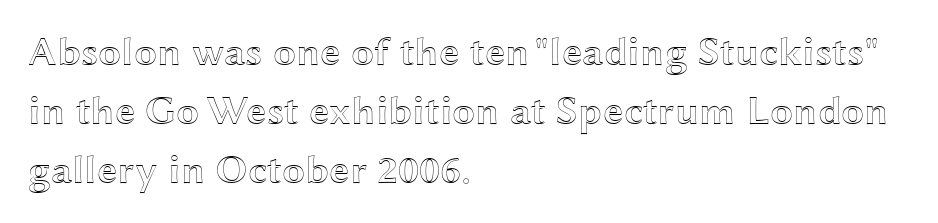
The image shows 41 px wide type, upright; set left-aligned, normal line spacing (1.44x), normal letter spacing, not underlined; a medium x-height.
